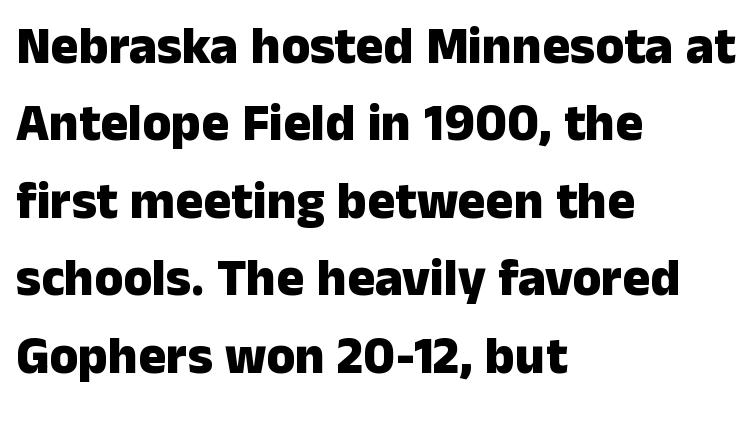
Q: Is the text bold? A: Yes.
Q: Is the text italic (slanted)? A: No, it is upright.
Q: Is the typeface a serif or a sans-serif typeface? A: Sans-serif.
Q: Is the text underlined? A: No.
Q: How is the paragraph aligned? A: Left-aligned.
Q: Is the spacing between letters normal or unusually wide? A: Normal.
Q: Is the spacing between lines tight, normal or loose? A: Normal.
Q: Width (condensed, normal, or wide)? A: Normal.
Q: Stroke contrast? A: Low.
Q: x-height? A: Medium.
Q: Monospaced? A: No.
